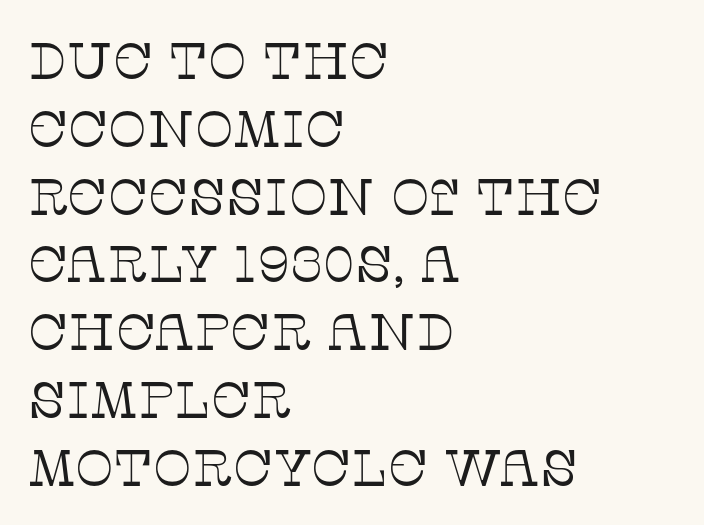
Q: Is the text bold? A: No.
Q: Is the text italic (slanted)? A: No, it is upright.
Q: Is the typeface a serif or a sans-serif typeface? A: Serif.
Q: Is the text underlined? A: No.
Q: How is the paragraph aligned? A: Left-aligned.
Q: Is the spacing between letters normal or unusually wide? A: Normal.
Q: Is the spacing between lines tight, normal or loose? A: Normal.
Q: Width (condensed, normal, or wide)? A: Normal.
Q: Stroke contrast? A: Low.
Q: x-height? A: Large.
Q: Monospaced? A: No.
